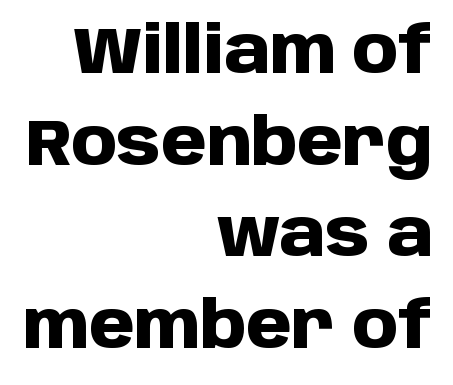
The image shows 65 px heavy sans-serif type, upright; set right-aligned, normal line spacing (1.41x), normal letter spacing, not underlined; low stroke contrast and a large x-height.
